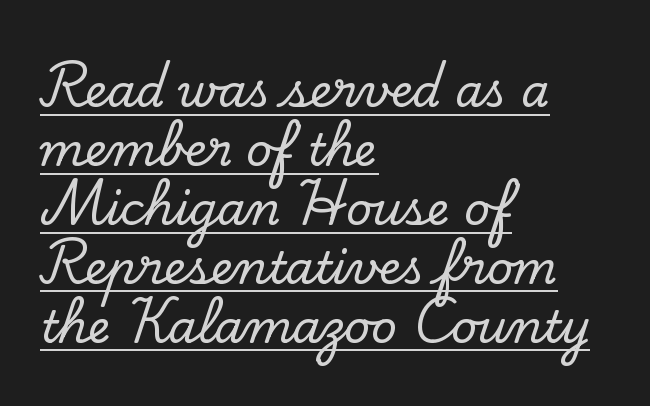
{"serif": "yes", "width": "normal", "stroke_contrast": "low", "x_height": "small", "monospaced": "no", "underline": "yes", "align": "left", "line_spacing": "normal", "line_spacing_ratio": 1.31, "letter_spacing": "normal", "letter_spacing_em": 0.0, "glyph_px": 45}
